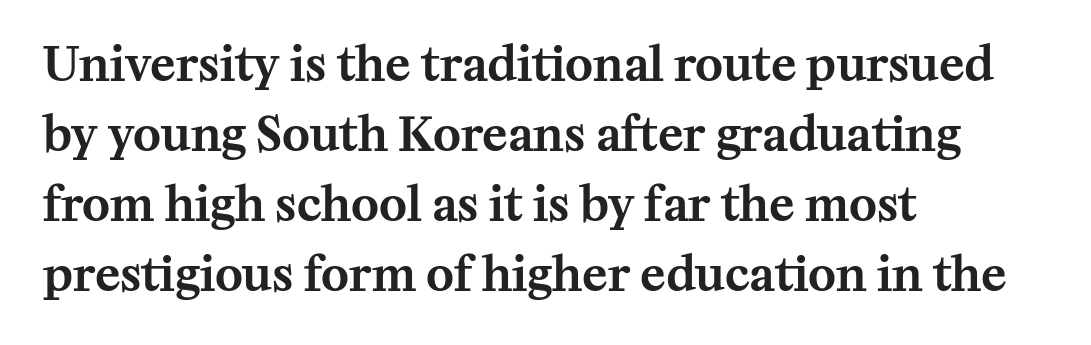
Proportional: the letters do not fall into vertical columns. Leading matches the norm, producing a regular column. Tracking value appears to be zero — textbook default spacing. The type family on display is of the serif kind.
